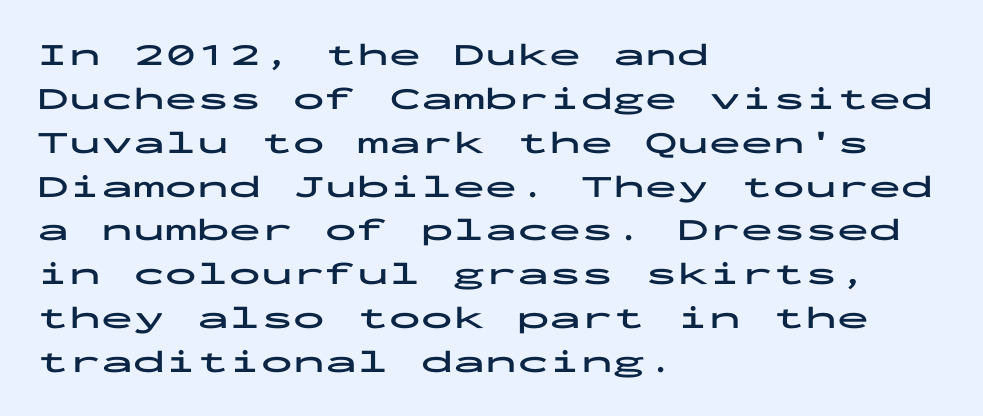
Nobody touched the tracking dial on this one. Its strokes are broad and dark, the hallmark of bold type. Reading down the column, the eye jumps a familiar distance to each next line. Letterform terminals end flat and unadorned throughout the passage. Each line starts at the same left margin while the right side varies. It's the straight-up-and-down kind of type.
